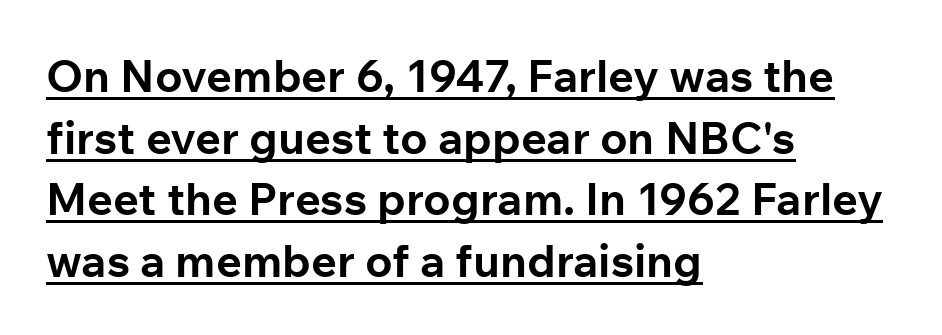
Q: Is the text bold? A: Yes.
Q: Is the text italic (slanted)? A: No, it is upright.
Q: Is the typeface a serif or a sans-serif typeface? A: Sans-serif.
Q: Is the text underlined? A: Yes.
Q: How is the paragraph aligned? A: Left-aligned.
Q: Is the spacing between letters normal or unusually wide? A: Normal.
Q: Is the spacing between lines tight, normal or loose? A: Normal.
Q: Width (condensed, normal, or wide)? A: Normal.
Q: Stroke contrast? A: Low.
Q: x-height? A: Medium.
Q: Monospaced? A: No.
